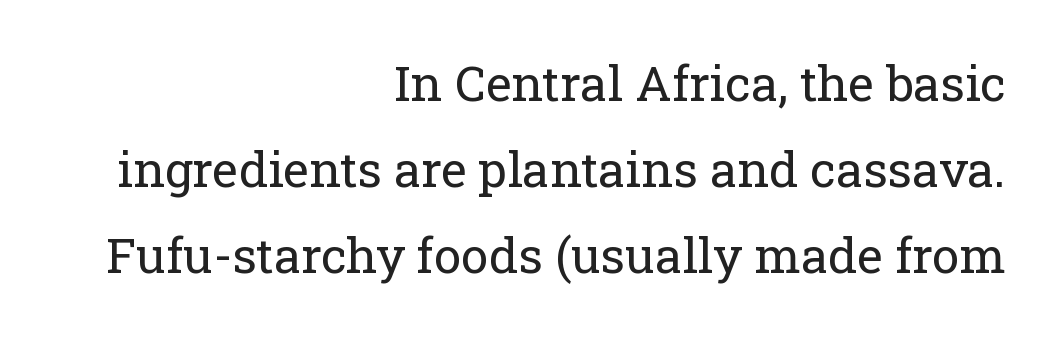
{"serif": "yes", "italic": "no", "bold": "no", "weight": "regular", "width": "normal", "stroke_contrast": "low", "x_height": "medium", "monospaced": "no", "underline": "no", "align": "right", "line_spacing_ratio": 1.76, "letter_spacing": "normal", "letter_spacing_em": 0.0, "glyph_px": 49}
